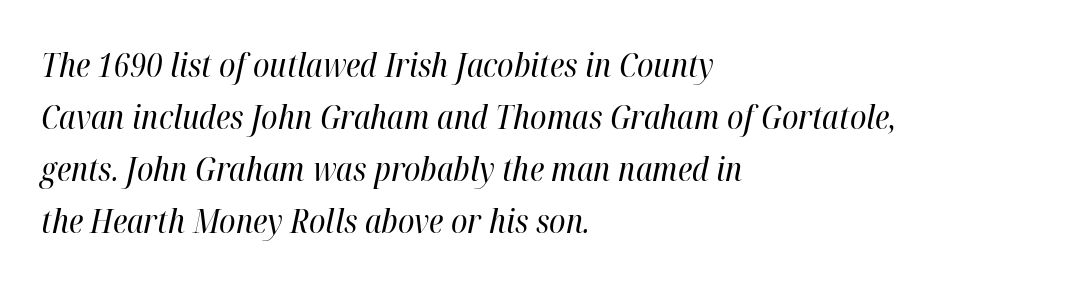
{"italic": "yes", "lean": "right", "slant_degrees": 12, "bold": "no", "weight": "regular", "width": "condensed", "stroke_contrast": "high", "x_height": "medium", "monospaced": "no", "underline": "no", "align": "left", "line_spacing": "normal", "line_spacing_ratio": 1.58, "letter_spacing": "normal", "letter_spacing_em": 0.0, "glyph_px": 33}
